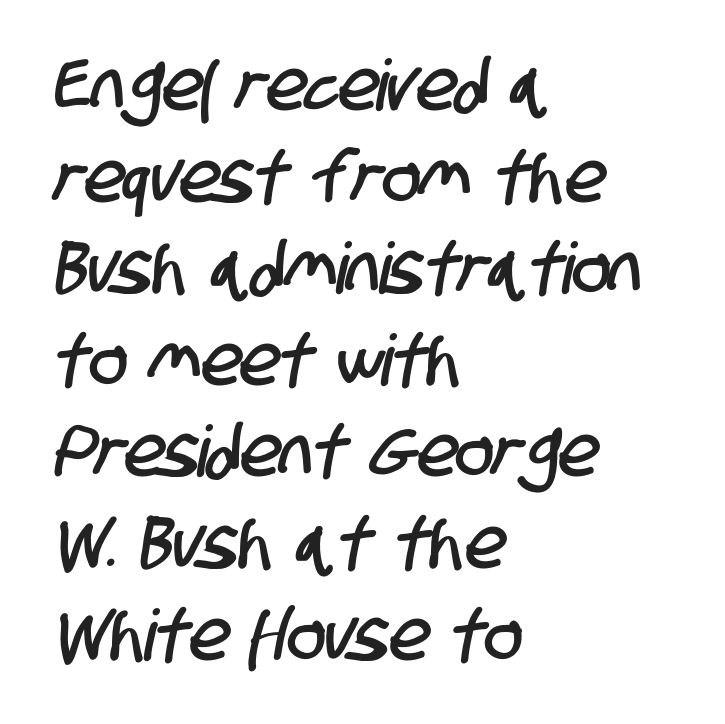
The image shows 71 px condensed sans-serif type; set left-aligned, normal line spacing (1.29x), normal letter spacing, not underlined; low stroke contrast and a large x-height.
